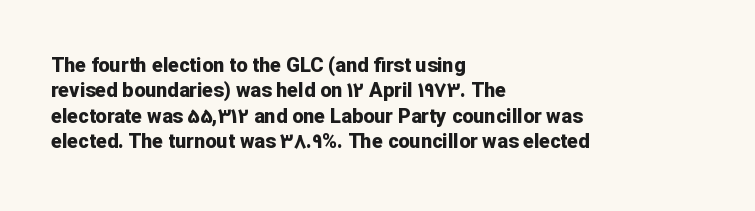
Q: Is the text bold? A: Yes.
Q: Is the text italic (slanted)? A: No, it is upright.
Q: Is the text underlined? A: No.
Q: How is the paragraph aligned? A: Left-aligned.
Q: Is the spacing between letters normal or unusually wide? A: Normal.
Q: Is the spacing between lines tight, normal or loose? A: Normal.
